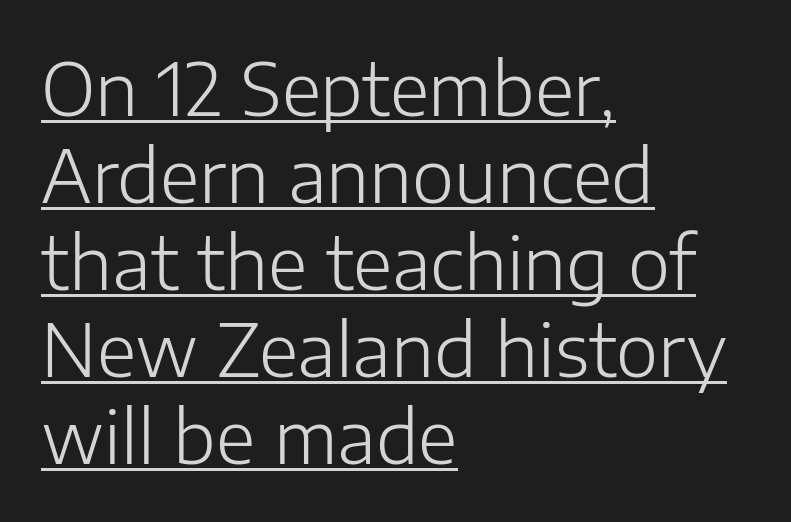
{"serif": "no", "italic": "no", "bold": "no", "weight": "light", "width": "normal", "stroke_contrast": "low", "x_height": "medium", "monospaced": "no", "underline": "yes", "align": "left", "line_spacing_ratio": 1.21, "letter_spacing": "normal", "letter_spacing_em": 0.0, "glyph_px": 72}
